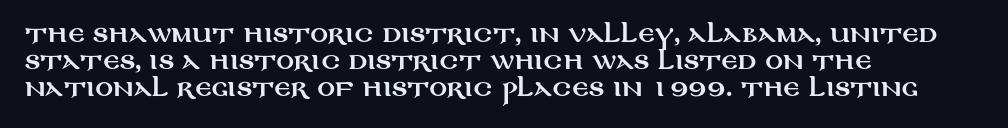
Q: Is the text italic (slanted)? A: No, it is upright.
Q: Is the text underlined? A: No.
Q: How is the paragraph aligned? A: Left-aligned.
Q: Is the spacing between letters normal or unusually wide? A: Normal.
